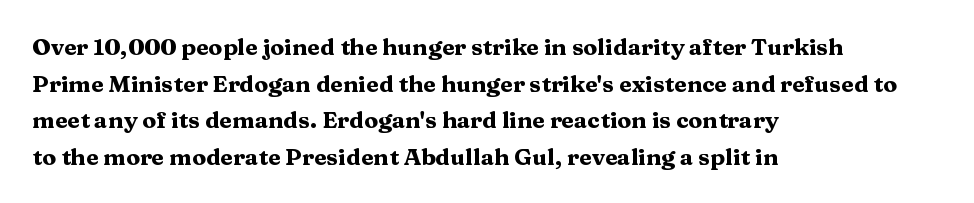
{"italic": "no", "bold": "yes", "underline": "no", "align": "left", "line_spacing": "normal", "line_spacing_ratio": 1.59, "letter_spacing": "normal", "letter_spacing_em": 0.0, "glyph_px": 23}
